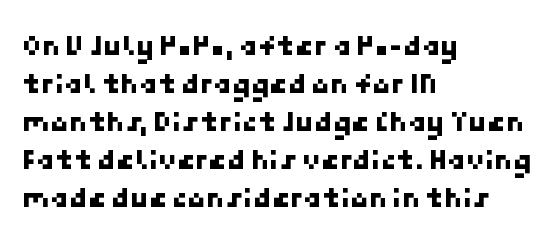
{"serif": "no", "width": "normal", "stroke_contrast": "low", "x_height": "medium", "underline": "no", "align": "left", "line_spacing": "normal", "line_spacing_ratio": 1.27, "letter_spacing": "normal", "letter_spacing_em": 0.0, "glyph_px": 30}
